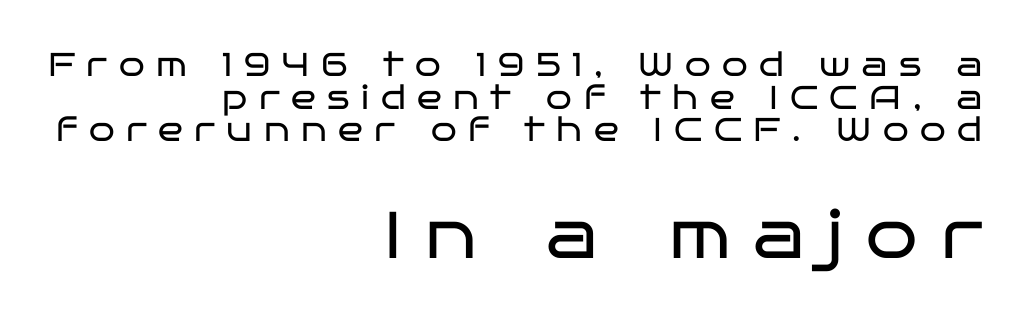
Q: Is the text bold? A: No.
Q: Is the text italic (slanted)? A: No, it is upright.
Q: Is the typeface a serif or a sans-serif typeface? A: Sans-serif.
Q: Is the text underlined? A: No.
Q: How is the paragraph aligned? A: Right-aligned.
Q: Is the spacing between letters normal or unusually wide? A: Unusually wide.
Q: Is the spacing between lines tight, normal or loose? A: Tight.
Q: Which block of text is set in a larger size, the first (top) or the second (bottom)? A: The second (bottom) one.
Q: Width (condensed, normal, or wide)? A: Wide.
Q: Stroke contrast? A: Low.
Q: x-height? A: Large.
Q: Monospaced? A: No.
